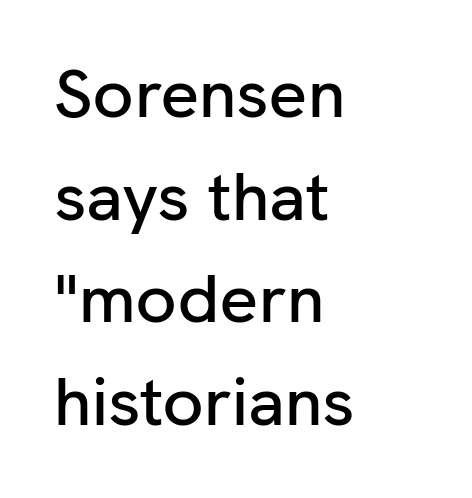
The image shows 68 px sans-serif type, upright; set left-aligned, normal line spacing (1.51x), normal letter spacing, not underlined; low stroke contrast and a medium x-height.
